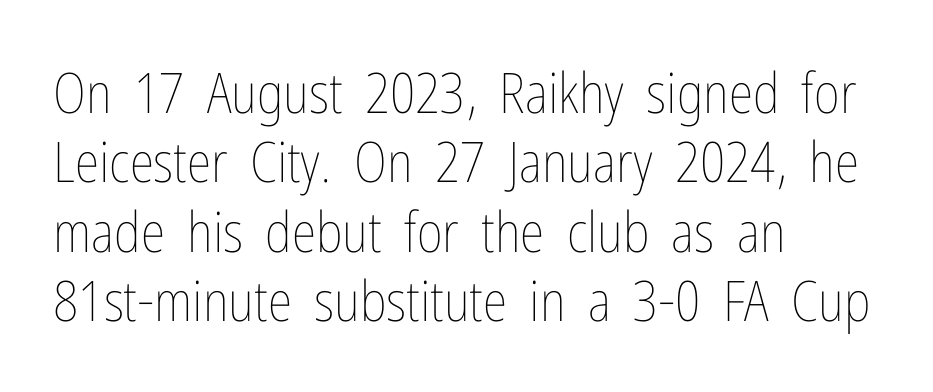
Q: Is the text bold? A: No.
Q: Is the text italic (slanted)? A: No, it is upright.
Q: Is the text underlined? A: No.
Q: How is the paragraph aligned? A: Left-aligned.
Q: Is the spacing between letters normal or unusually wide? A: Normal.
Q: Width (condensed, normal, or wide)? A: Condensed.
Q: Stroke contrast? A: Low.
Q: x-height? A: Medium.
Q: Monospaced? A: No.
